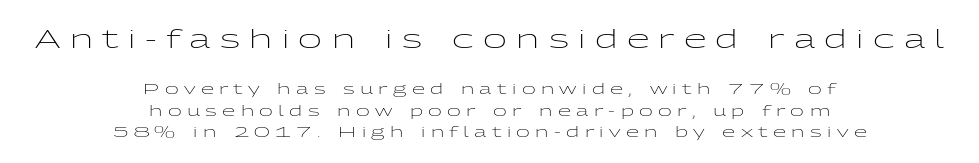
Q: Is the text bold? A: No.
Q: Is the text italic (slanted)? A: No, it is upright.
Q: Is the text underlined? A: No.
Q: How is the paragraph aligned? A: Centered.
Q: Is the spacing between letters normal or unusually wide? A: Unusually wide.
Q: Is the spacing between lines tight, normal or loose? A: Normal.
Q: Which block of text is set in a larger size, the first (top) or the second (bottom)? A: The first (top) one.
